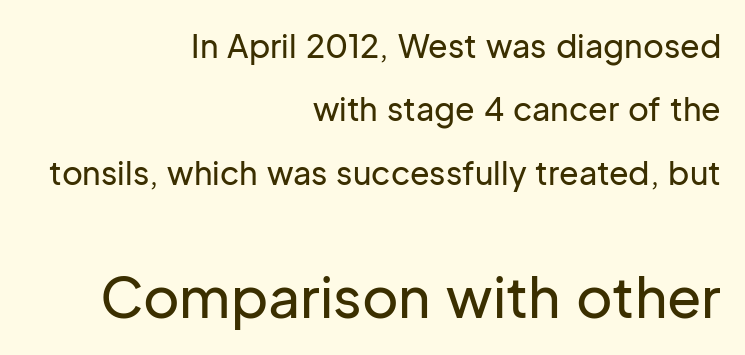
Clear beneath every line of the passage. Spacing between characters is what you'd get straight out of the box. Proportional: the letters do not fall into vertical columns. Two sizes are in play, and the larger belongs to the second block. These lines are set flush right with a ragged left edge. Regarding serifs, this sample does without them.
